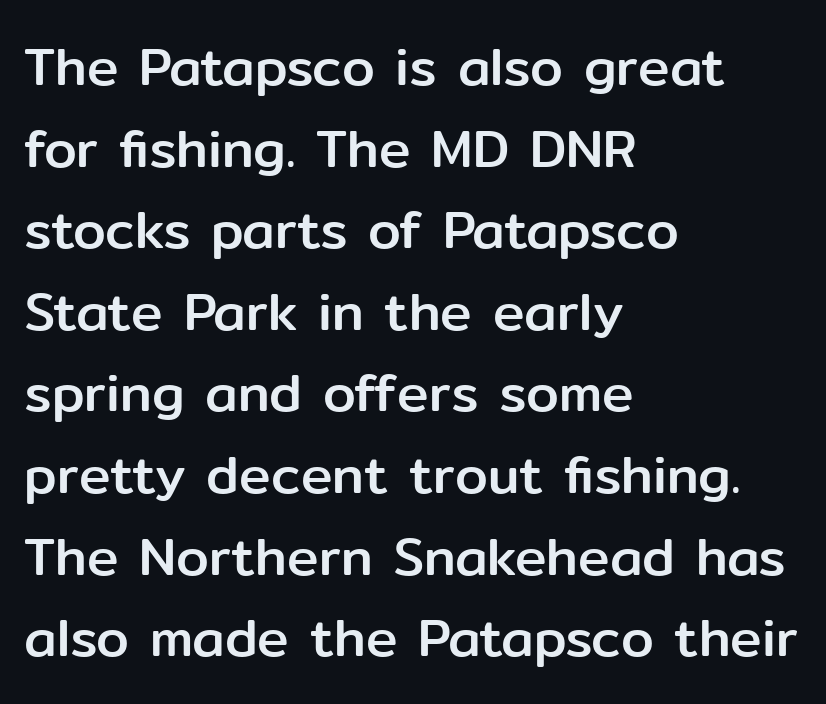
The image shows 53 px sans-serif type, upright; set left-aligned, normal line spacing (1.54x), normal letter spacing, not underlined; low stroke contrast and a medium x-height.
